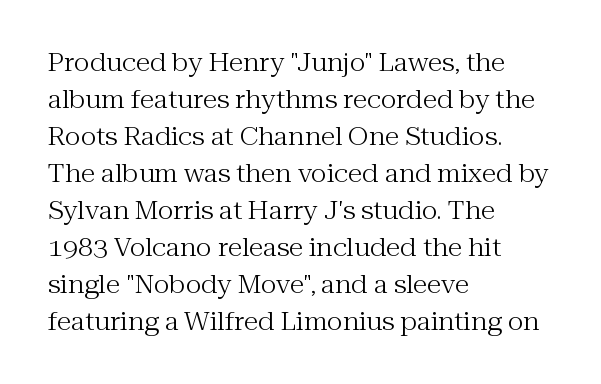
{"italic": "no", "bold": "no", "underline": "no", "align": "left", "line_spacing": "normal", "line_spacing_ratio": 1.54, "letter_spacing": "normal", "letter_spacing_em": 0.0, "glyph_px": 24}
